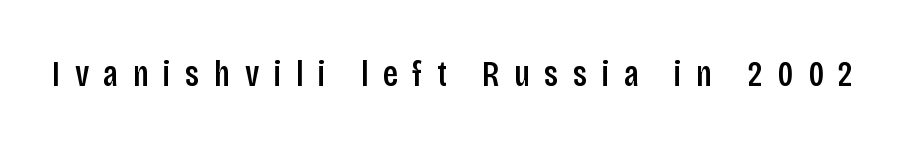
Q: Is the text italic (slanted)? A: No, it is upright.
Q: Is the typeface a serif or a sans-serif typeface? A: Sans-serif.
Q: Is the text underlined? A: No.
Q: Is the spacing between letters normal or unusually wide? A: Unusually wide.
Q: Width (condensed, normal, or wide)? A: Condensed.
Q: Stroke contrast? A: Low.
Q: x-height? A: Large.
Q: Monospaced? A: No.
